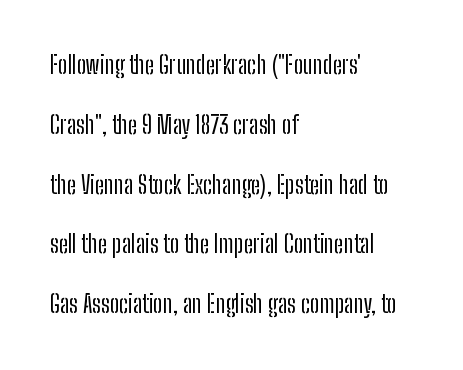
The strokes are not fattened; the text isn't bold. The vertical gap from one line to the next is large. This sample is left-justified, so line endings fall wherever the words run out. Letters rest on an invisible, unmarked baseline. This sample uses an upright cut, with every glyph sitting square on the baseline. Tracking value appears to be zero — textbook default spacing.
